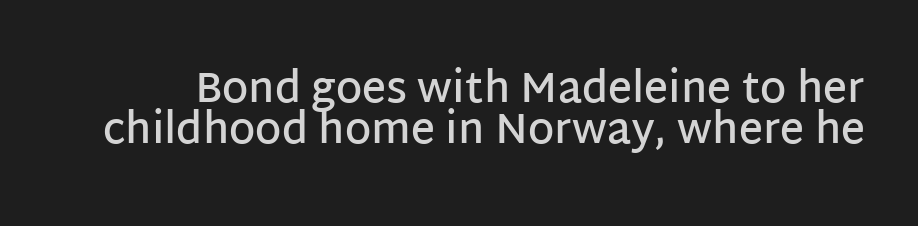
The image shows 42 px semibold sans-serif type, upright; set tight line spacing (0.98x), normal letter spacing, not underlined; low stroke contrast and a large x-height.
